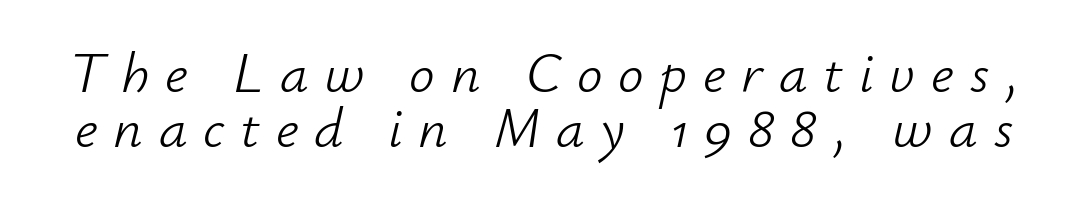
Here the designer chose a conventional face with non-uniform glyph widths. In terms of letterspacing, this is a distinctly airy, spread setting. Characters are canted at an angle relative to the baseline's perpendicular. Horizontal bands of white between lines are thin slivers. Counters stay open thanks to moderate or lighter strokes.
